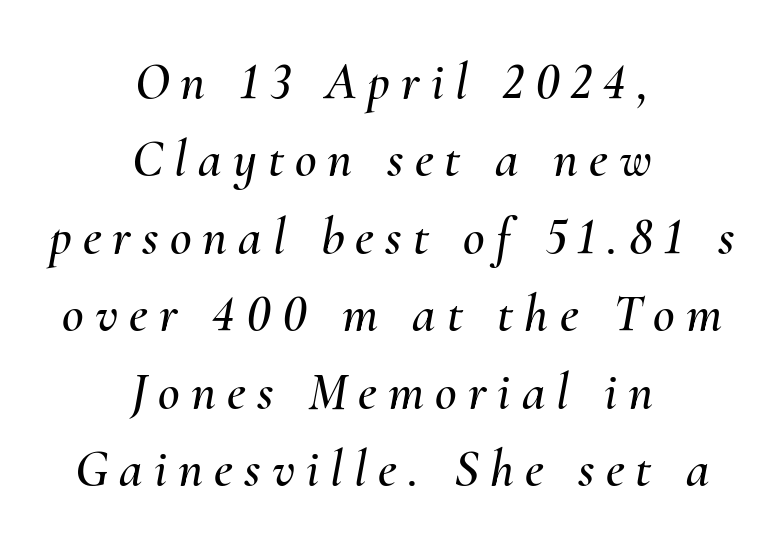
The image shows 53 px text type, italic (leaning right); set centered, normal line spacing (1.46x), unusually wide letter spacing (+0.21 em), not underlined; medium stroke contrast and a small x-height.
